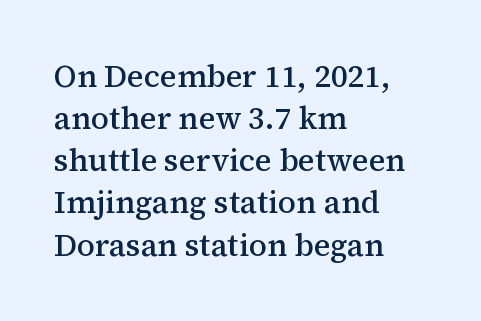
{"serif": "yes", "italic": "no", "bold": "semi", "weight": "semibold", "width": "normal", "stroke_contrast": "medium", "x_height": "medium", "monospaced": "no", "underline": "no", "align": "left", "line_spacing": "normal", "line_spacing_ratio": 1.36, "letter_spacing": "normal", "letter_spacing_em": 0.0, "glyph_px": 31}
